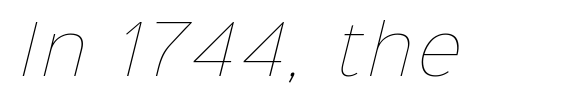
The passage shown is typed in a proportional face where columns would drift. The specimen omits any rule beneath the text block's lines. The face looks like a standard text weight, possibly lighter.
